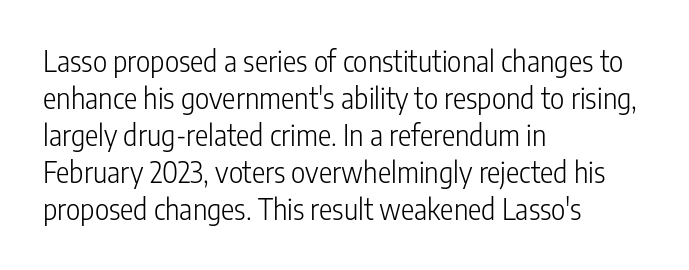
The image shows 28 px light, condensed sans-serif type, upright; set left-aligned, normal line spacing (1.32x), normal letter spacing, not underlined; low stroke contrast and a medium x-height.
